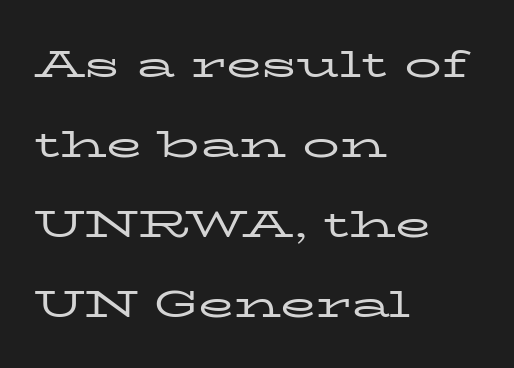
Q: Is the text bold? A: No.
Q: Is the text italic (slanted)? A: No, it is upright.
Q: Is the typeface a serif or a sans-serif typeface? A: Serif.
Q: Is the text underlined? A: No.
Q: How is the paragraph aligned? A: Left-aligned.
Q: Is the spacing between letters normal or unusually wide? A: Normal.
Q: Is the spacing between lines tight, normal or loose? A: Loose.
Q: Width (condensed, normal, or wide)? A: Wide.
Q: Stroke contrast? A: Low.
Q: x-height? A: Medium.
Q: Monospaced? A: No.
